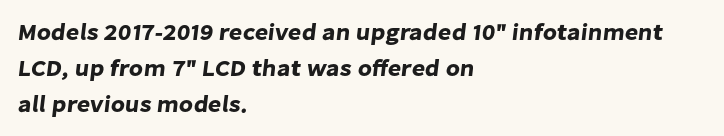
Q: Is the text underlined? A: No.
Q: How is the paragraph aligned? A: Left-aligned.
Q: Is the spacing between letters normal or unusually wide? A: Normal.
Q: Is the spacing between lines tight, normal or loose? A: Normal.
